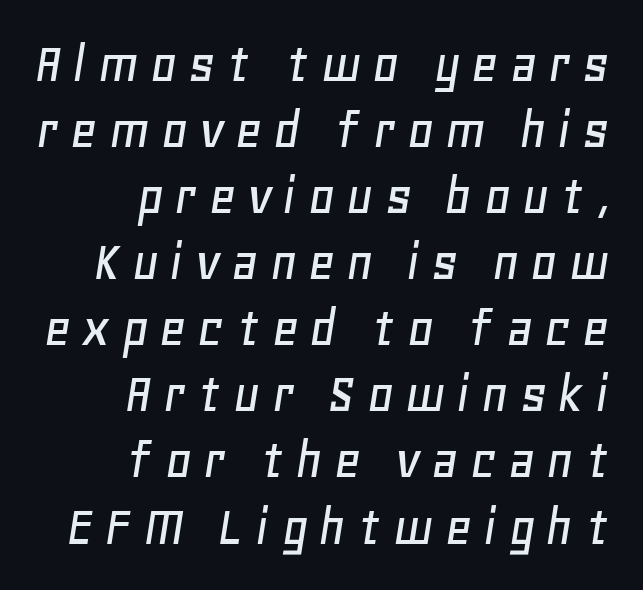
Interline gaps are noticeably narrow in this sample. Italic? Definitely — the glyphs are oblique. This sample has the flowing, uneven cadence of proportional lettering. Lines of text with bare space underneath. The paragraph has a hard right edge and a soft left edge.
